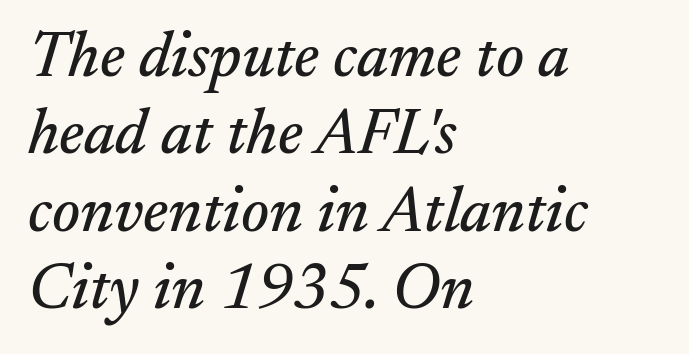
Q: Is the text italic (slanted)? A: Yes, it leans right by about 17 degrees.
Q: Is the typeface a serif or a sans-serif typeface? A: Serif.
Q: Is the text underlined? A: No.
Q: How is the paragraph aligned? A: Left-aligned.
Q: Is the spacing between letters normal or unusually wide? A: Normal.
Q: Width (condensed, normal, or wide)? A: Normal.
Q: Stroke contrast? A: Medium.
Q: x-height? A: Small.
Q: Monospaced? A: No.
